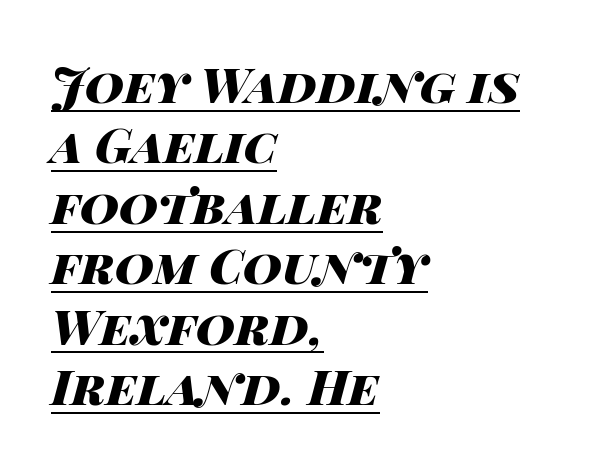
Q: Is the text bold? A: Yes.
Q: Is the text italic (slanted)? A: Yes, it leans right by about 14 degrees.
Q: Is the text underlined? A: Yes.
Q: How is the paragraph aligned? A: Left-aligned.
Q: Is the spacing between letters normal or unusually wide? A: Normal.
Q: Is the spacing between lines tight, normal or loose? A: Normal.
Q: Width (condensed, normal, or wide)? A: Wide.
Q: Stroke contrast? A: High.
Q: x-height? A: Large.
Q: Monospaced? A: No.
